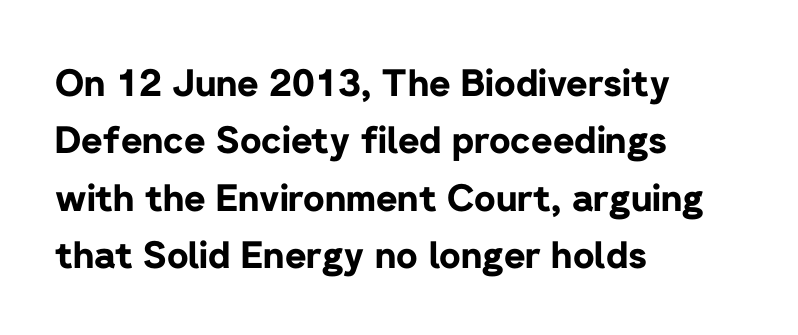
The image shows 37 px bold sans-serif type, upright; set left-aligned, normal line spacing (1.55x), normal letter spacing, not underlined; low stroke contrast and a medium x-height.
